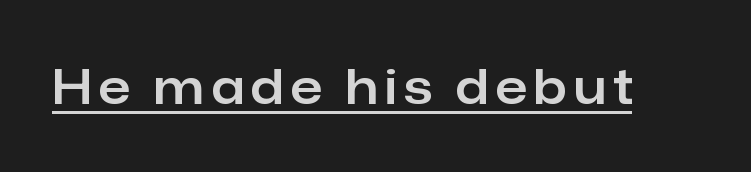
{"serif": "no", "italic": "no", "width": "normal", "stroke_contrast": "low", "x_height": "medium", "monospaced": "no", "underline": "yes", "glyph_px": 47}
